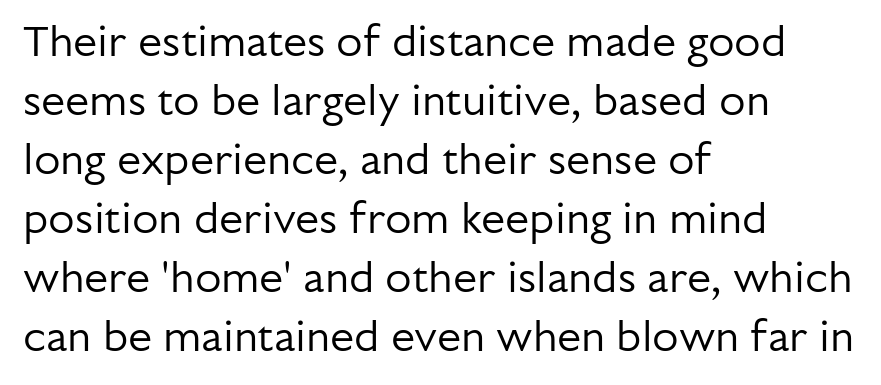
The image shows 43 px regular-weight sans-serif type, upright; set left-aligned, normal line spacing (1.37x), normal letter spacing, not underlined; low stroke contrast and a medium x-height.
